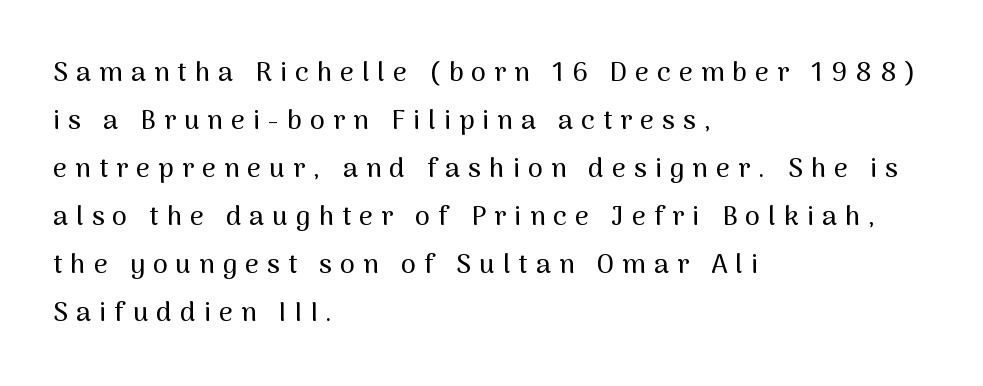
{"italic": "no", "underline": "no", "align": "left", "line_spacing_ratio": 1.78, "letter_spacing": "wide", "letter_spacing_em": 0.3, "glyph_px": 27}
